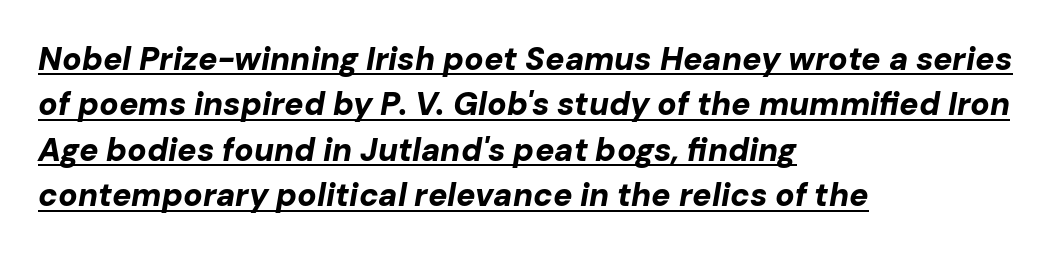
{"italic": "yes", "lean": "right", "slant_degrees": 10, "bold": "yes", "weight": "bold", "width": "normal", "stroke_contrast": "low", "x_height": "medium", "monospaced": "no", "underline": "yes", "align": "left", "line_spacing": "normal", "line_spacing_ratio": 1.42, "letter_spacing": "normal", "letter_spacing_em": 0.0, "glyph_px": 32}
